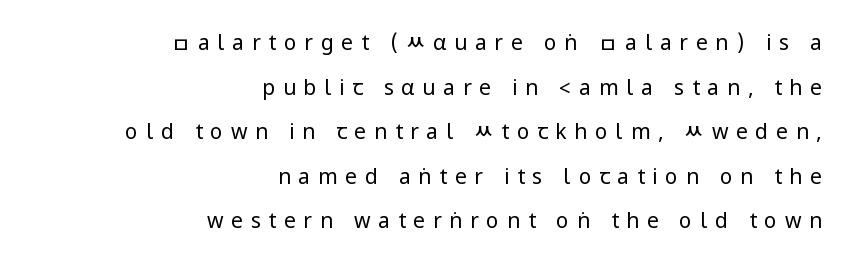
{"italic": "no", "bold": "no", "underline": "no", "align": "right", "line_spacing": "loose", "line_spacing_ratio": 2.12, "letter_spacing": "wide", "letter_spacing_em": 0.37, "glyph_px": 21}
